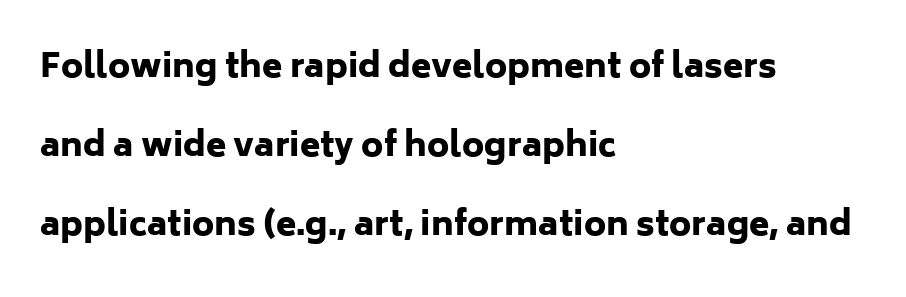
Q: Is the text bold? A: Yes.
Q: Is the text italic (slanted)? A: No, it is upright.
Q: Is the typeface a serif or a sans-serif typeface? A: Sans-serif.
Q: Is the text underlined? A: No.
Q: How is the paragraph aligned? A: Left-aligned.
Q: Is the spacing between letters normal or unusually wide? A: Normal.
Q: Is the spacing between lines tight, normal or loose? A: Loose.
Q: Width (condensed, normal, or wide)? A: Normal.
Q: Stroke contrast? A: Low.
Q: x-height? A: Medium.
Q: Monospaced? A: No.
